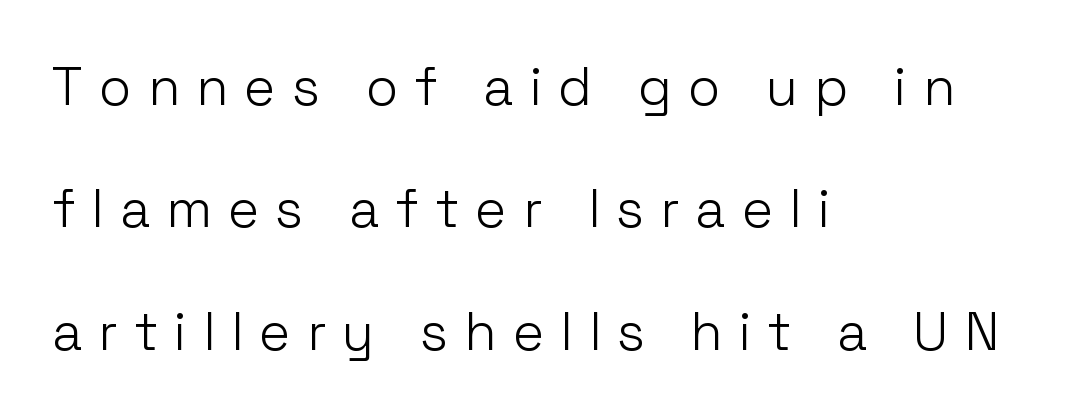
Every stem runs plumb, perpendicular to the baseline. This rendering features lettering with no underline. The designer dialed line spacing up above the default. The tracking jumps out immediately: characters are airy and widely separated. Teacher's note: observe the even left margin — that is flush-left alignment.
